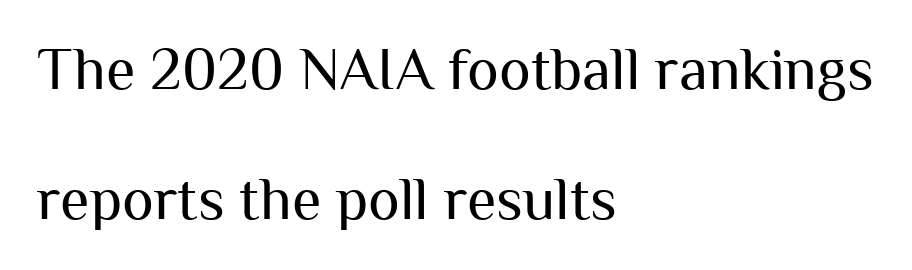
{"serif": "no", "italic": "no", "bold": "no", "weight": "regular", "width": "normal", "stroke_contrast": "medium", "x_height": "medium", "monospaced": "no", "underline": "no", "align": "left", "line_spacing": "loose", "line_spacing_ratio": 2.16, "letter_spacing": "normal", "letter_spacing_em": 0.0, "glyph_px": 60}
